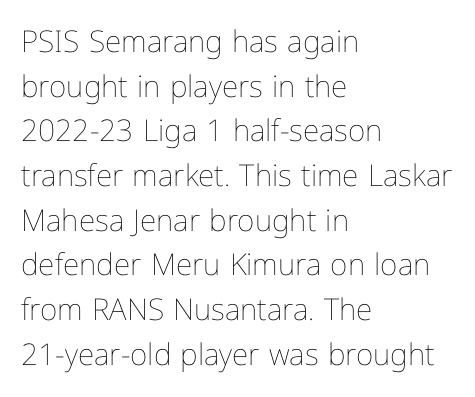
Q: Is the text bold? A: No.
Q: Is the text italic (slanted)? A: No, it is upright.
Q: Is the text underlined? A: No.
Q: How is the paragraph aligned? A: Left-aligned.
Q: Is the spacing between letters normal or unusually wide? A: Normal.
Q: Is the spacing between lines tight, normal or loose? A: Normal.
Q: Width (condensed, normal, or wide)? A: Condensed.
Q: Stroke contrast? A: Low.
Q: x-height? A: Medium.
Q: Monospaced? A: No.
